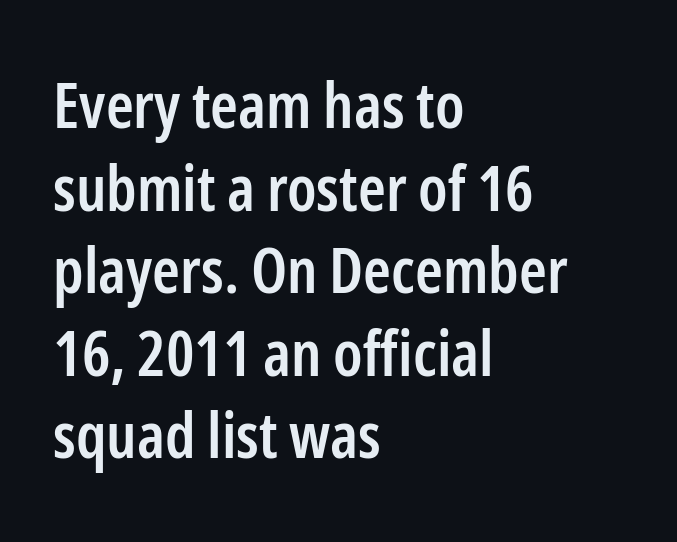
Q: Is the text bold? A: Semi-bold.
Q: Is the text italic (slanted)? A: No, it is upright.
Q: Is the typeface a serif or a sans-serif typeface? A: Sans-serif.
Q: Is the text underlined? A: No.
Q: How is the paragraph aligned? A: Left-aligned.
Q: Is the spacing between letters normal or unusually wide? A: Normal.
Q: Is the spacing between lines tight, normal or loose? A: Normal.
Q: Width (condensed, normal, or wide)? A: Condensed.
Q: Stroke contrast? A: Low.
Q: x-height? A: Medium.
Q: Monospaced? A: No.
